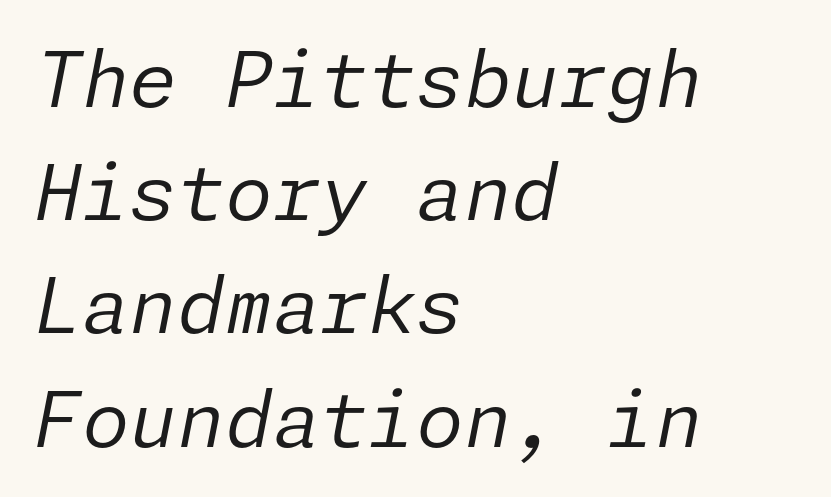
The image shows 77 px regular-weight type, italic (leaning right); set left-aligned, normal line spacing (1.47x), normal letter spacing, not underlined; low stroke contrast and a medium x-height.
